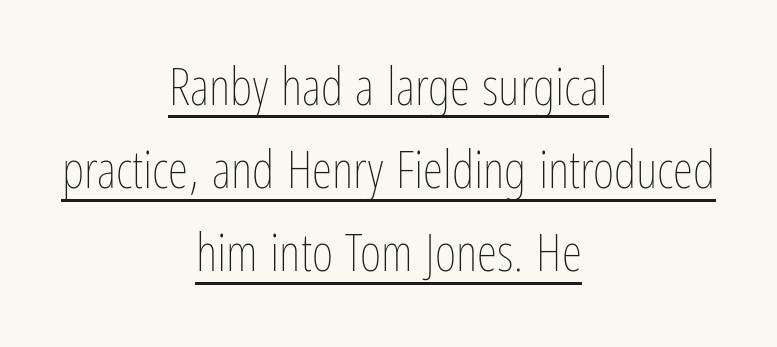
The image shows 52 px thin, condensed type, upright; set centered, normal line spacing (1.6x), normal letter spacing, underlined; low stroke contrast and a medium x-height.
